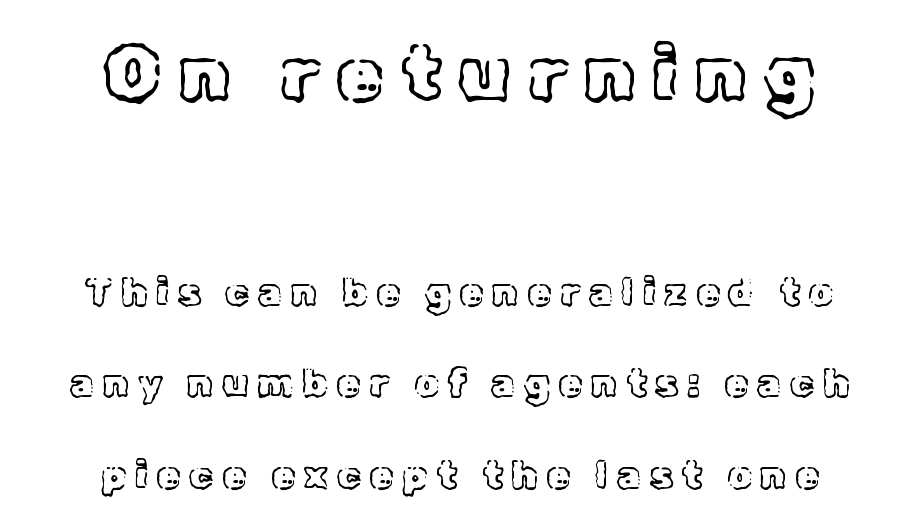
{"italic": "no", "width": "normal", "x_height": "medium", "monospaced": "no", "underline": "no", "align": "center", "line_spacing": "loose", "line_spacing_ratio": 2.41, "letter_spacing": "wide", "letter_spacing_em": 0.24, "larger_block": "first", "size_ratio": 1.97, "glyph_px": 75}
